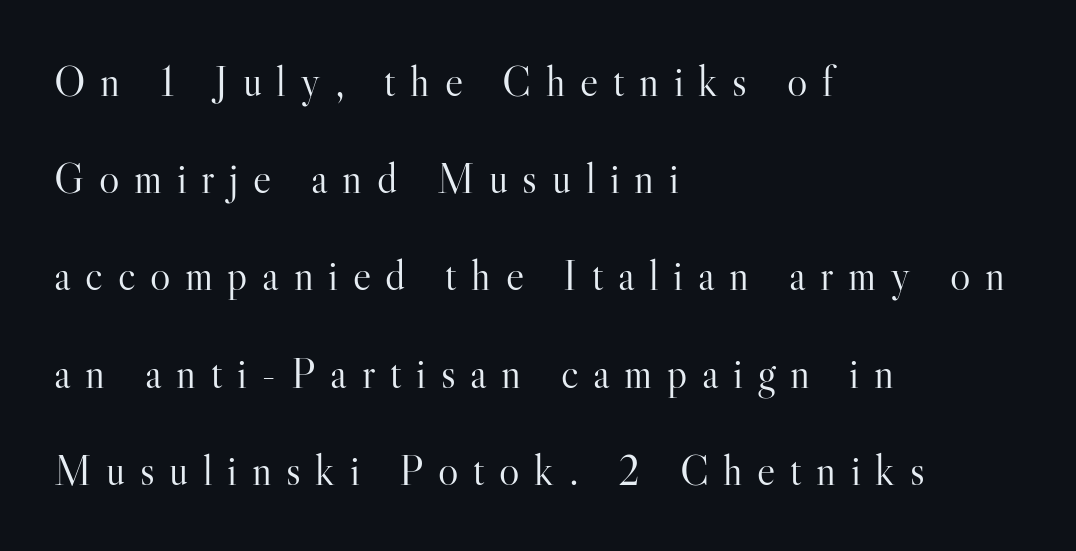
{"serif": "yes", "italic": "no", "bold": "no", "weight": "light", "width": "normal", "stroke_contrast": "high", "x_height": "small", "monospaced": "no", "underline": "no", "align": "left", "line_spacing": "loose", "line_spacing_ratio": 2.26, "letter_spacing": "wide", "letter_spacing_em": 0.34, "glyph_px": 43}
